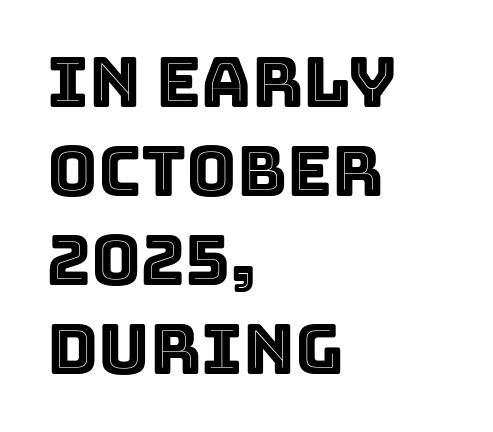
{"italic": "no", "width": "normal", "x_height": "large", "monospaced": "no", "underline": "no", "align": "left", "line_spacing": "normal", "line_spacing_ratio": 1.29, "letter_spacing": "normal", "letter_spacing_em": 0.0, "glyph_px": 69}
